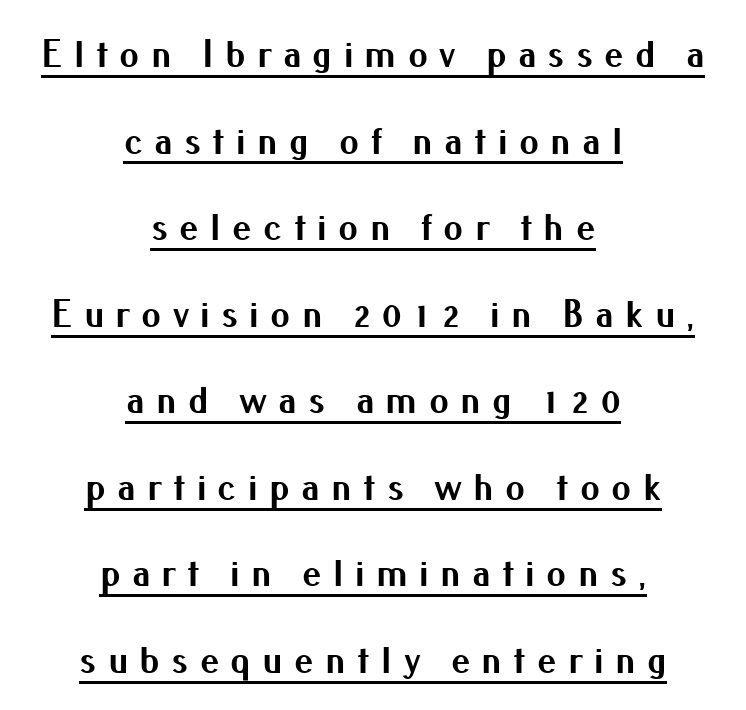
Q: Is the text bold? A: Yes.
Q: Is the text italic (slanted)? A: No, it is upright.
Q: Is the typeface a serif or a sans-serif typeface? A: Sans-serif.
Q: Is the text underlined? A: Yes.
Q: How is the paragraph aligned? A: Centered.
Q: Is the spacing between letters normal or unusually wide? A: Unusually wide.
Q: Is the spacing between lines tight, normal or loose? A: Loose.
Q: Width (condensed, normal, or wide)? A: Normal.
Q: Stroke contrast? A: Medium.
Q: x-height? A: Small.
Q: Monospaced? A: No.
